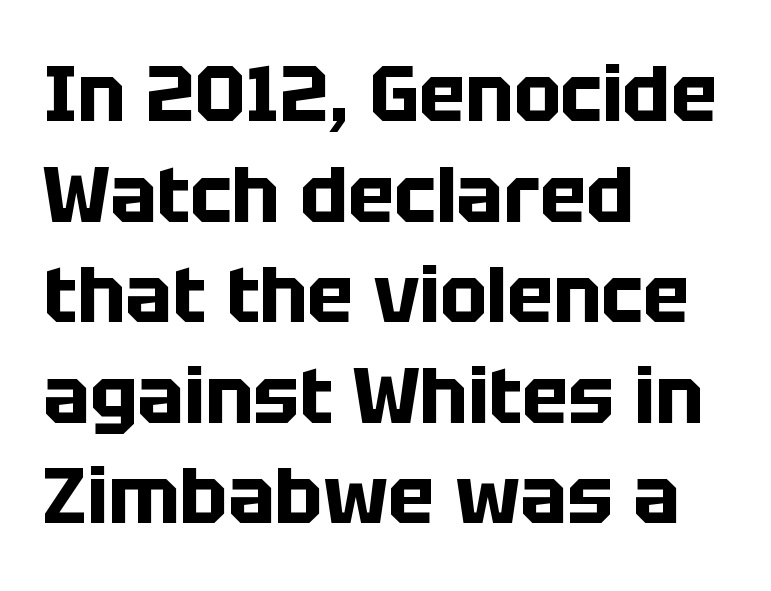
Q: Is the text bold? A: Yes.
Q: Is the text italic (slanted)? A: No, it is upright.
Q: Is the typeface a serif or a sans-serif typeface? A: Sans-serif.
Q: Is the text underlined? A: No.
Q: How is the paragraph aligned? A: Left-aligned.
Q: Is the spacing between letters normal or unusually wide? A: Normal.
Q: Is the spacing between lines tight, normal or loose? A: Normal.
Q: Width (condensed, normal, or wide)? A: Normal.
Q: Stroke contrast? A: Low.
Q: x-height? A: Large.
Q: Monospaced? A: No.
